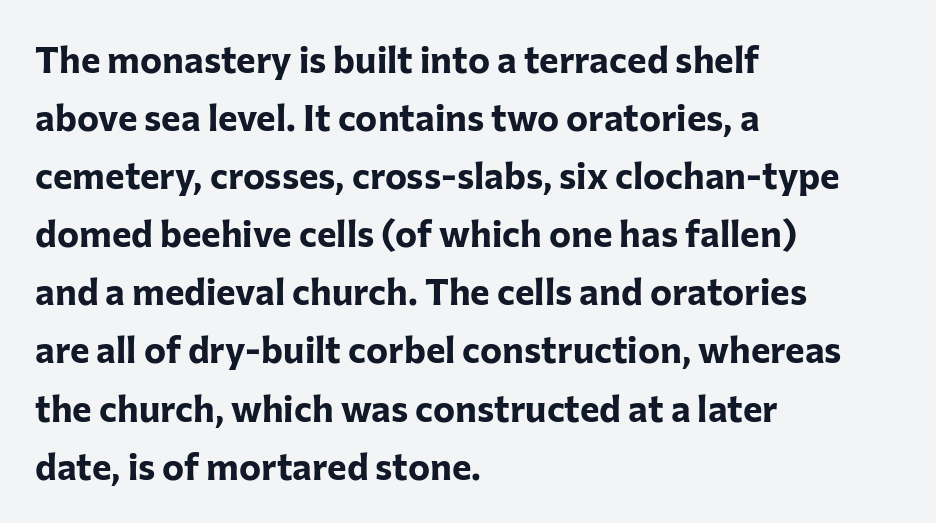
Q: Is the text bold? A: Yes.
Q: Is the text italic (slanted)? A: No, it is upright.
Q: Is the typeface a serif or a sans-serif typeface? A: Sans-serif.
Q: Is the text underlined? A: No.
Q: How is the paragraph aligned? A: Left-aligned.
Q: Is the spacing between letters normal or unusually wide? A: Normal.
Q: Is the spacing between lines tight, normal or loose? A: Normal.
Q: Width (condensed, normal, or wide)? A: Normal.
Q: Stroke contrast? A: Low.
Q: x-height? A: Medium.
Q: Monospaced? A: No.
